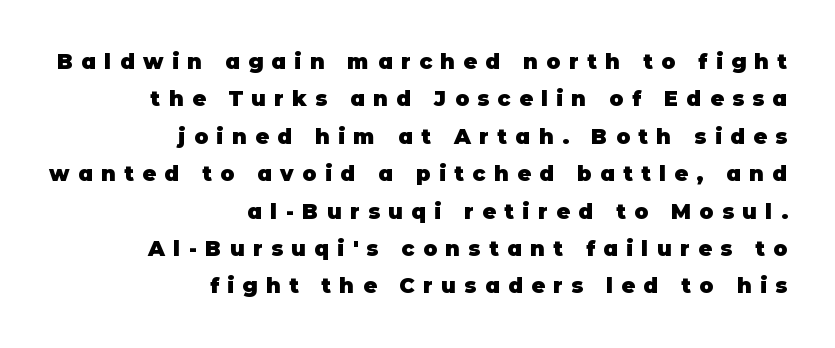
Q: Is the text bold? A: Yes.
Q: Is the text italic (slanted)? A: No, it is upright.
Q: Is the text underlined? A: No.
Q: How is the paragraph aligned? A: Right-aligned.
Q: Is the spacing between letters normal or unusually wide? A: Unusually wide.
